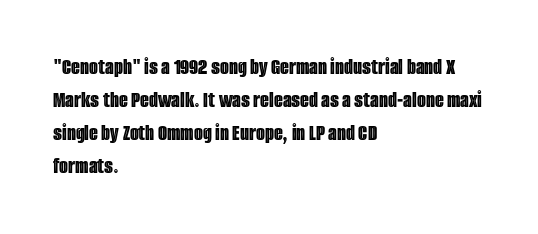
{"italic": "no", "underline": "no", "align": "left", "line_spacing": "normal", "line_spacing_ratio": 1.44, "letter_spacing": "normal", "letter_spacing_em": 0.0, "glyph_px": 23}
